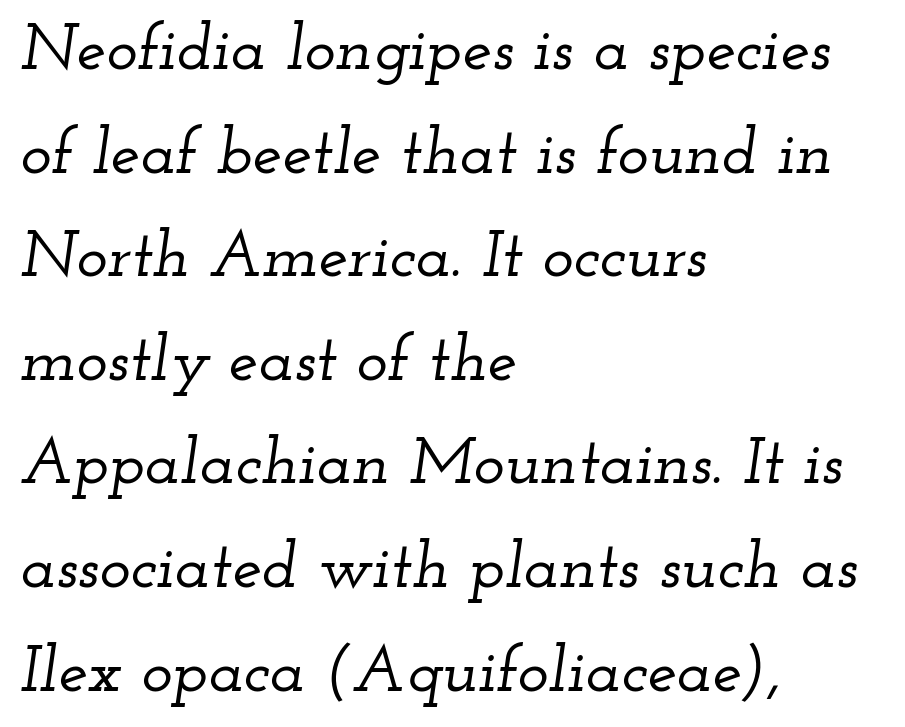
The image shows 66 px wide serif type, italic (leaning right); set left-aligned, normal line spacing (1.57x), normal letter spacing, not underlined; low stroke contrast and a small x-height.
